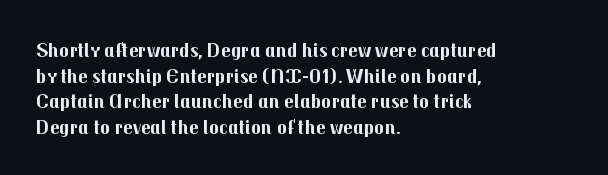
Is there any slant? The stems are plumb. The zone under the glyphs is completely vacant. Caption: bold face, heavy strokes. Each word holds together tightly as a unit, with standard inter-letter gaps. Does the copy run flush right? No — it runs flush left.
